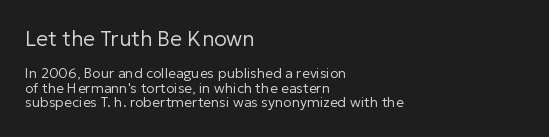
The image shows 21 px text type, upright; set left-aligned, tight line spacing (1.05x), normal letter spacing, not underlined; the first (top) block is 1.5x larger.
